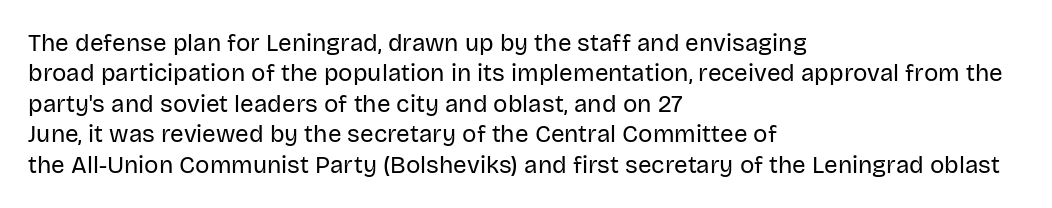
The type sits square on the baseline with zero lean. Only glyphs here, with clear space below each row. This sample is left-justified, so line endings fall wherever the words run out. Nothing unusual about the tracking: characters are spaced as the font intends. No extra ink here — the face is not bold.
